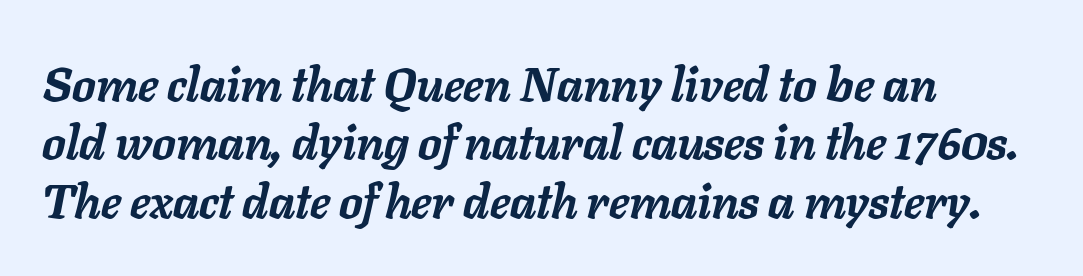
The image shows 47 px semibold type, italic (leaning right); set left-aligned, line spacing 1.24x, normal letter spacing, not underlined; low stroke contrast and a medium x-height.
